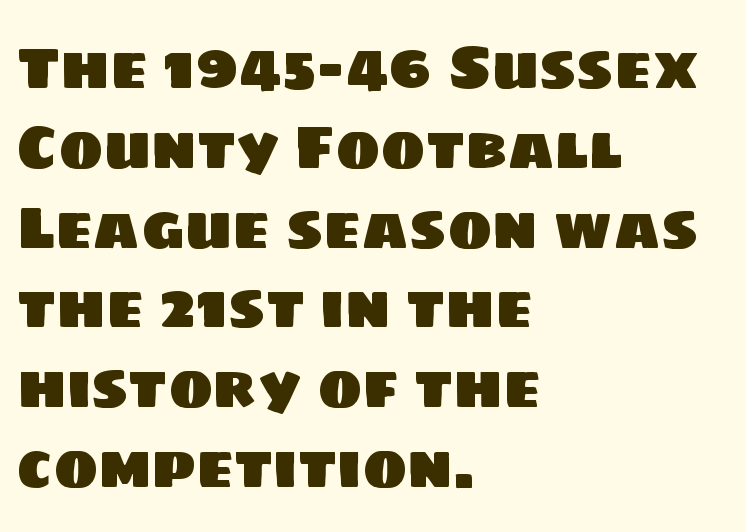
{"serif": "no", "width": "normal", "stroke_contrast": "low", "x_height": "large", "monospaced": "no", "underline": "no", "align": "left", "line_spacing": "normal", "line_spacing_ratio": 1.33, "letter_spacing": "normal", "letter_spacing_em": 0.0, "glyph_px": 60}
